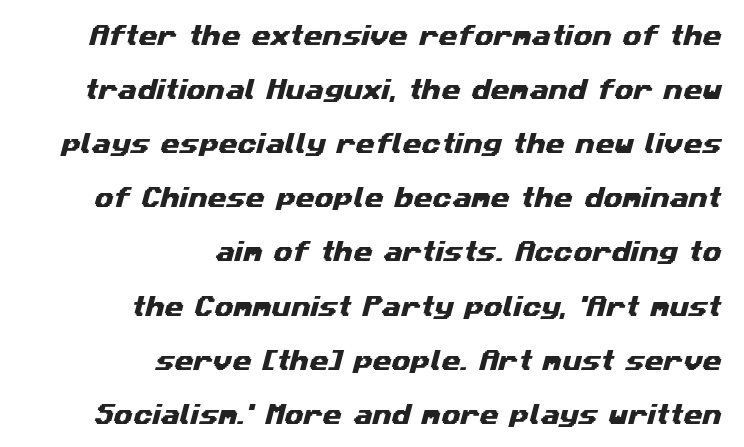
Vertical spacing — loose. Underlining? Definitely not there. How are the letters spaced? Ordinarily, with no added tracking. The rag falls on the left side of this text block.
